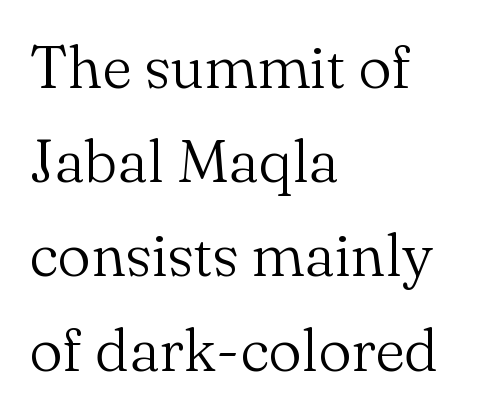
Q: Is the text bold? A: No.
Q: Is the text italic (slanted)? A: No, it is upright.
Q: Is the typeface a serif or a sans-serif typeface? A: Serif.
Q: Is the text underlined? A: No.
Q: How is the paragraph aligned? A: Left-aligned.
Q: Is the spacing between letters normal or unusually wide? A: Normal.
Q: Is the spacing between lines tight, normal or loose? A: Normal.
Q: Width (condensed, normal, or wide)? A: Normal.
Q: Stroke contrast? A: Medium.
Q: x-height? A: Small.
Q: Monospaced? A: No.
